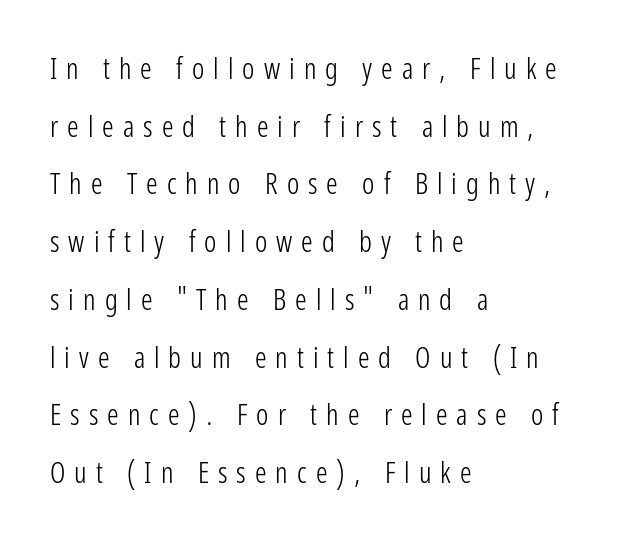
{"serif": "no", "italic": "no", "bold": "no", "weight": "light", "width": "condensed", "stroke_contrast": "low", "x_height": "medium", "monospaced": "no", "underline": "no", "align": "left", "line_spacing": "loose", "line_spacing_ratio": 1.99, "letter_spacing": "wide", "letter_spacing_em": 0.31, "glyph_px": 29}
